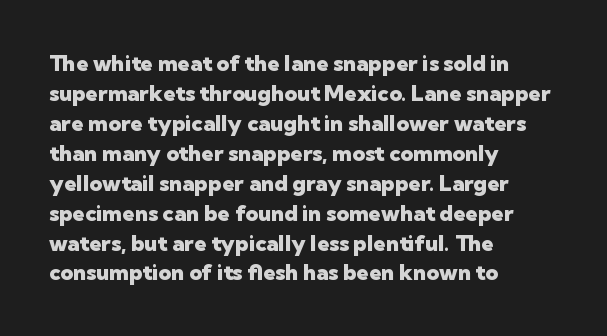
Q: Is the text bold? A: Yes.
Q: Is the text italic (slanted)? A: No, it is upright.
Q: Is the text underlined? A: No.
Q: How is the paragraph aligned? A: Left-aligned.
Q: Is the spacing between letters normal or unusually wide? A: Normal.
Q: Is the spacing between lines tight, normal or loose? A: Normal.
